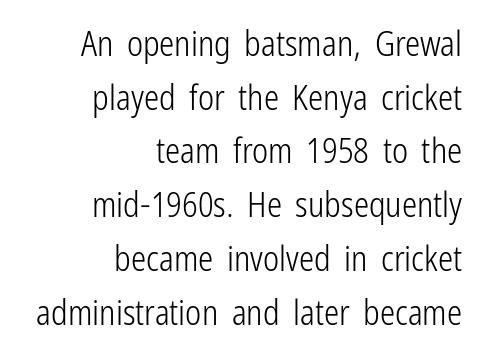
The image shows 34 px light, condensed sans-serif type, upright; set right-aligned, normal line spacing (1.58x), normal letter spacing, not underlined; low stroke contrast and a medium x-height.
